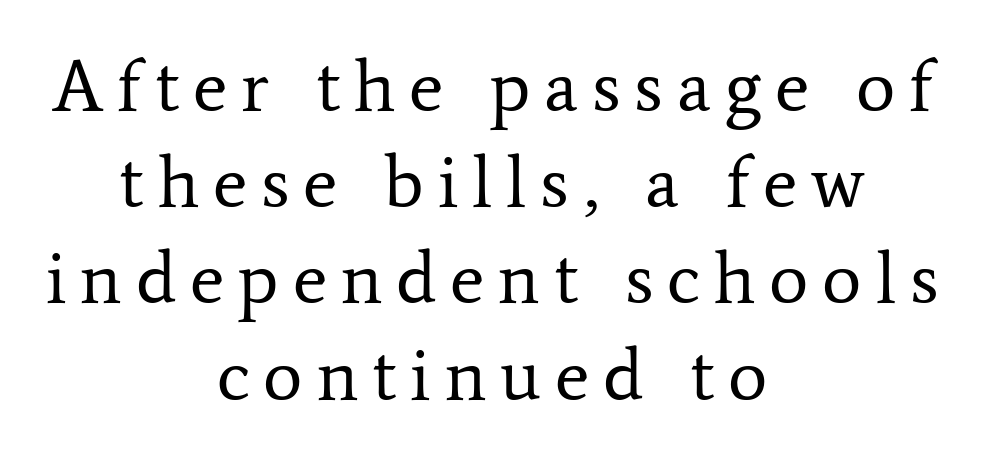
Q: Is the text bold? A: No.
Q: Is the text italic (slanted)? A: No, it is upright.
Q: Is the typeface a serif or a sans-serif typeface? A: Serif.
Q: Is the text underlined? A: No.
Q: How is the paragraph aligned? A: Centered.
Q: Is the spacing between lines tight, normal or loose? A: Normal.
Q: Width (condensed, normal, or wide)? A: Normal.
Q: Stroke contrast? A: Low.
Q: x-height? A: Medium.
Q: Monospaced? A: No.
